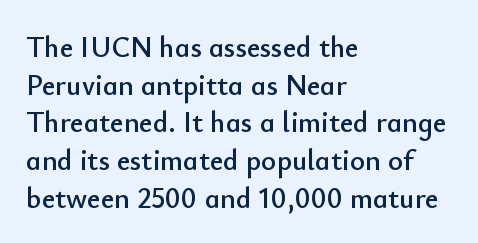
Q: Is the text italic (slanted)? A: No, it is upright.
Q: Is the typeface a serif or a sans-serif typeface? A: Sans-serif.
Q: Is the text underlined? A: No.
Q: How is the paragraph aligned? A: Left-aligned.
Q: Is the spacing between letters normal or unusually wide? A: Normal.
Q: Is the spacing between lines tight, normal or loose? A: Normal.
Q: Width (condensed, normal, or wide)? A: Normal.
Q: Stroke contrast? A: Low.
Q: x-height? A: Small.
Q: Monospaced? A: No.
